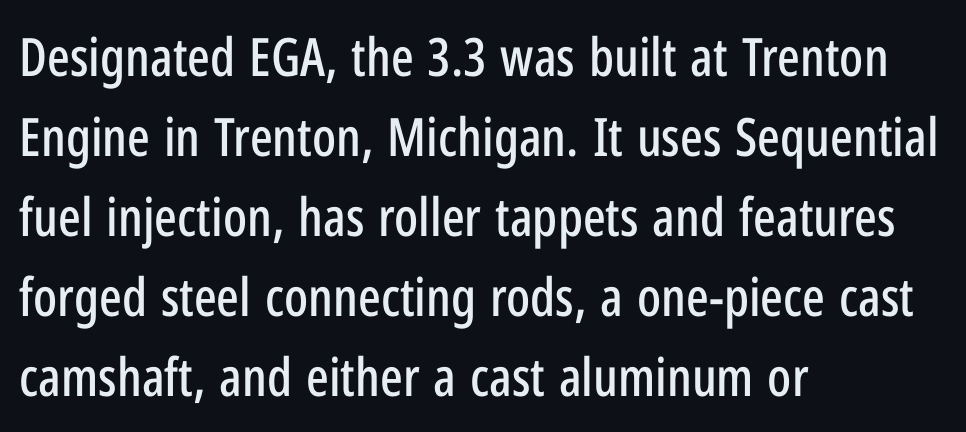
{"serif": "no", "italic": "no", "width": "condensed", "stroke_contrast": "low", "x_height": "medium", "monospaced": "no", "underline": "no", "align": "left", "line_spacing": "normal", "line_spacing_ratio": 1.51, "letter_spacing": "normal", "letter_spacing_em": 0.0, "glyph_px": 53}
